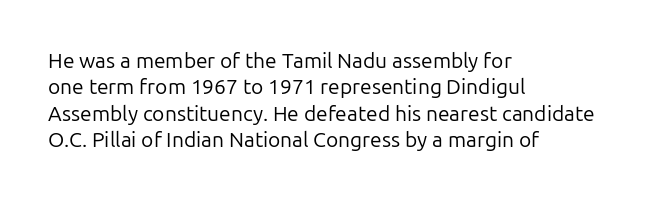
The image shows 21 px text type, upright; set left-aligned, normal line spacing (1.26x), normal letter spacing, not underlined.
